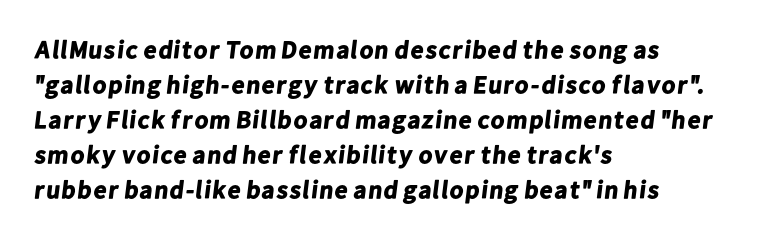
The image shows 25 px bold type; set left-aligned, normal line spacing (1.4x), normal letter spacing, not underlined.
